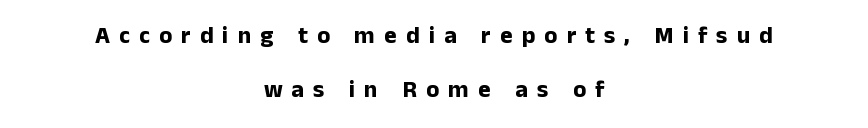
{"italic": "no", "bold": "yes", "underline": "no", "align": "center", "line_spacing": "loose", "line_spacing_ratio": 2.27, "letter_spacing": "wide", "letter_spacing_em": 0.38, "glyph_px": 24}
